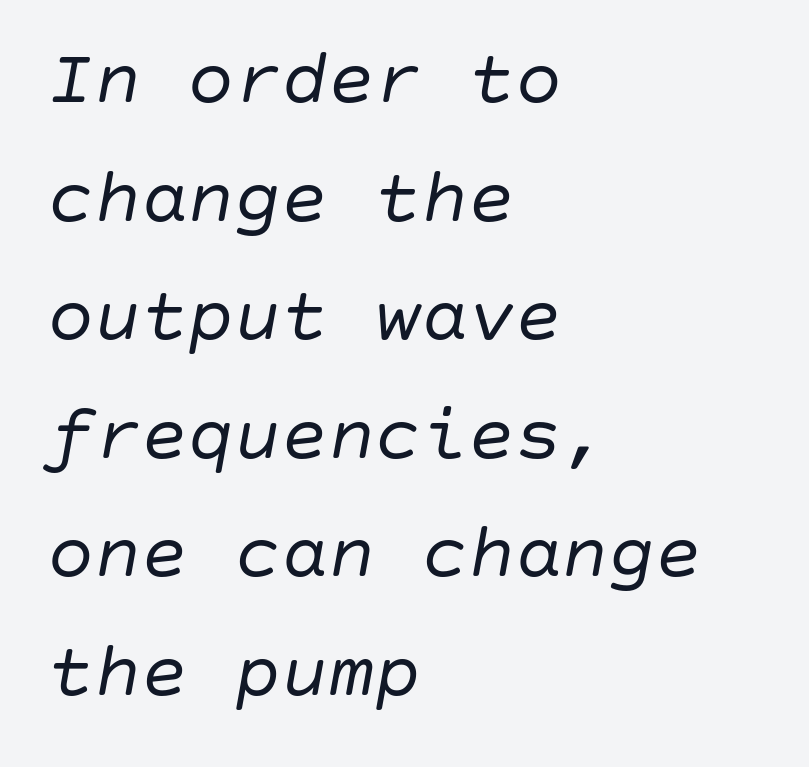
The strokes are not fattened; the text isn't bold. Interline gaps are of average width in this sample. The lettering tilts uniformly, giving the passage an italic look. Any mark beneath the type? The region is blank. Tracking here is standard; glyphs follow each other at the usual distance. Every row of glyphs begins at an identical x-position on the left.
